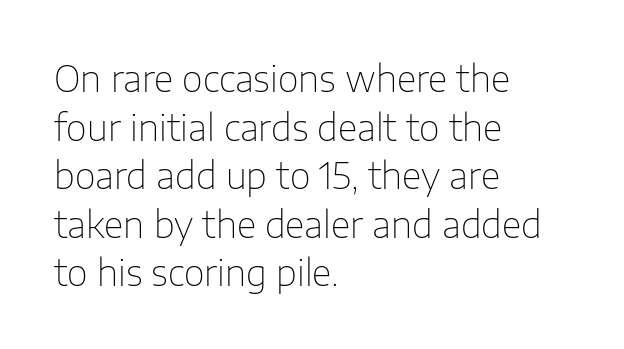
Q: Is the text bold? A: No.
Q: Is the text italic (slanted)? A: No, it is upright.
Q: Is the typeface a serif or a sans-serif typeface? A: Sans-serif.
Q: Is the text underlined? A: No.
Q: How is the paragraph aligned? A: Left-aligned.
Q: Is the spacing between letters normal or unusually wide? A: Normal.
Q: Is the spacing between lines tight, normal or loose? A: Normal.
Q: Width (condensed, normal, or wide)? A: Normal.
Q: Stroke contrast? A: Low.
Q: x-height? A: Medium.
Q: Monospaced? A: No.
